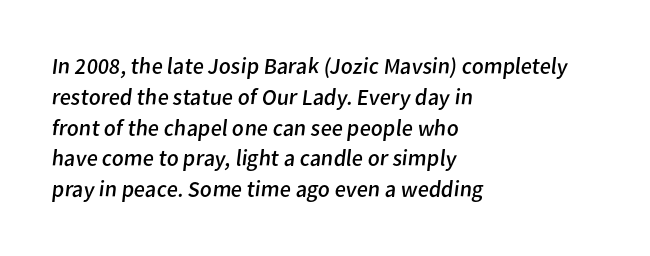
These glyphs show unthickened strokes, regular width or finer. If you measured baseline to baseline, you'd find a middling distance. Glance below the letters and you will spot only blank space. Line starts are locked; line ends wander. Honestly, the letter spacing is just normal — you wouldn't notice it.
